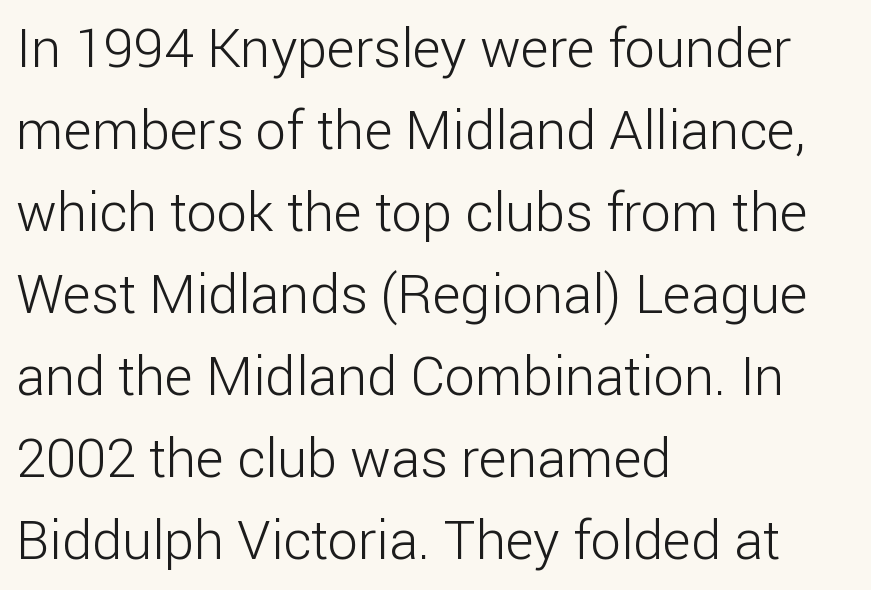
Students, observe: this is what conventionally led text looks like. Reading down the block, your eye returns to a fixed left position each line. Words appear dense and cohesive because spacing is normal. Posture: straight, roman, zero tilt. Has an underline been added? It has not.
